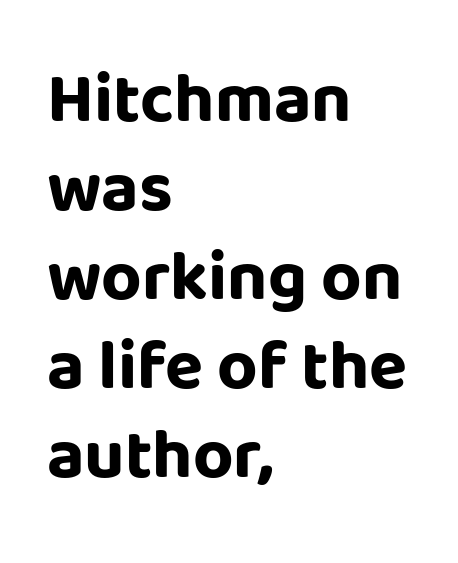
The image shows 70 px bold sans-serif type, upright; set left-aligned, normal line spacing (1.27x), normal letter spacing, not underlined; low stroke contrast and a large x-height.
